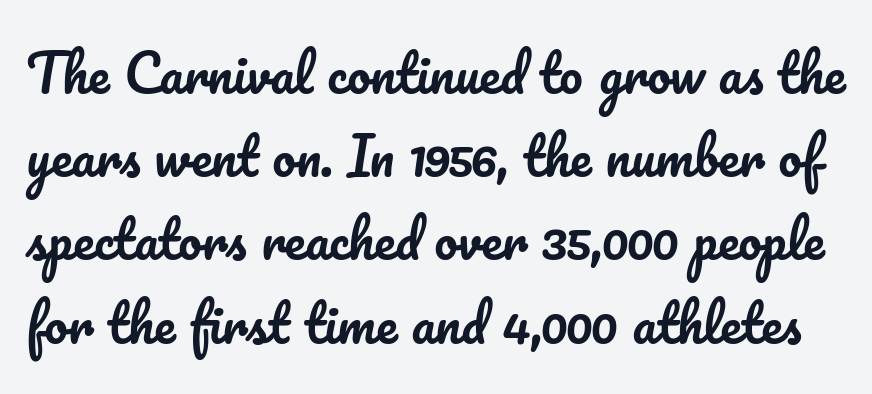
Leading matches the norm, producing a regular column. The passage shown is not underscored anywhere. The face used here is proportionally spaced, like ordinary book or web type. Glyph-to-glyph distance matches everyday printed text.
